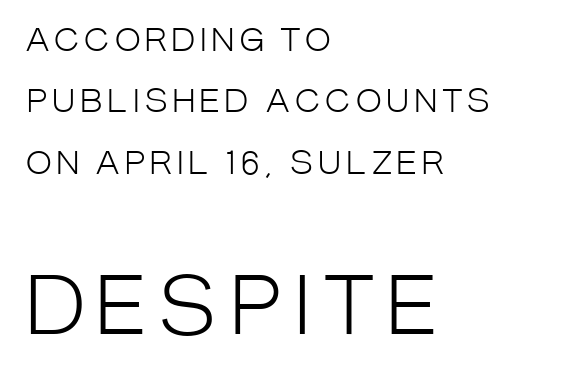
Q: Is the text bold? A: No.
Q: Is the text italic (slanted)? A: No, it is upright.
Q: Is the typeface a serif or a sans-serif typeface? A: Sans-serif.
Q: Is the text underlined? A: No.
Q: How is the paragraph aligned? A: Left-aligned.
Q: Is the spacing between lines tight, normal or loose? A: Loose.
Q: Which block of text is set in a larger size, the first (top) or the second (bottom)? A: The second (bottom) one.
Q: Width (condensed, normal, or wide)? A: Condensed.
Q: Stroke contrast? A: Low.
Q: x-height? A: Large.
Q: Monospaced? A: No.
